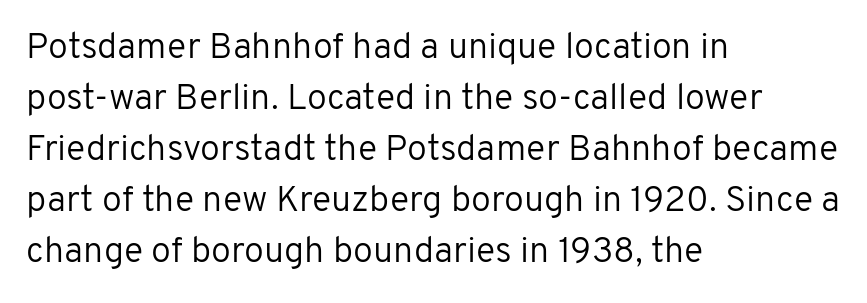
{"serif": "no", "italic": "no", "bold": "no", "weight": "regular", "width": "normal", "stroke_contrast": "low", "x_height": "medium", "monospaced": "no", "underline": "no", "align": "left", "line_spacing": "normal", "line_spacing_ratio": 1.42, "letter_spacing": "normal", "letter_spacing_em": 0.0, "glyph_px": 36}
